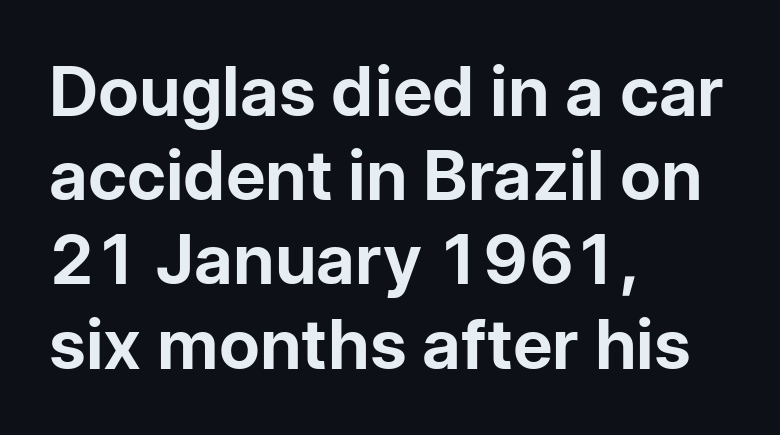
Q: Is the text bold? A: Yes.
Q: Is the text italic (slanted)? A: No, it is upright.
Q: Is the typeface a serif or a sans-serif typeface? A: Sans-serif.
Q: Is the text underlined? A: No.
Q: How is the paragraph aligned? A: Left-aligned.
Q: Is the spacing between letters normal or unusually wide? A: Normal.
Q: Width (condensed, normal, or wide)? A: Normal.
Q: Stroke contrast? A: Low.
Q: x-height? A: Medium.
Q: Monospaced? A: No.
